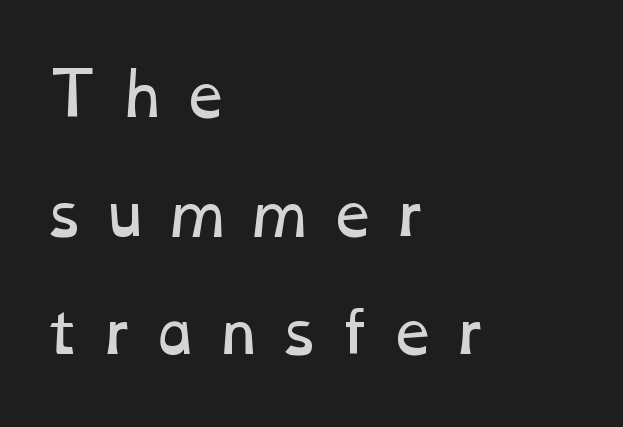
Q: Is the text bold? A: No.
Q: Is the text underlined? A: No.
Q: How is the paragraph aligned? A: Left-aligned.
Q: Is the spacing between letters normal or unusually wide? A: Unusually wide.
Q: Is the spacing between lines tight, normal or loose? A: Loose.
Q: Width (condensed, normal, or wide)? A: Wide.
Q: Stroke contrast? A: Low.
Q: x-height? A: Medium.
Q: Monospaced? A: No.
